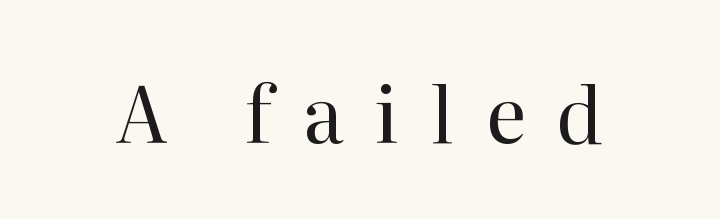
Typographically, this falls in the serif category. The area under the type is left untouched. Compared with typical body copy, the letter spacing here is much looser. The weight tops out at a normal text grade.
